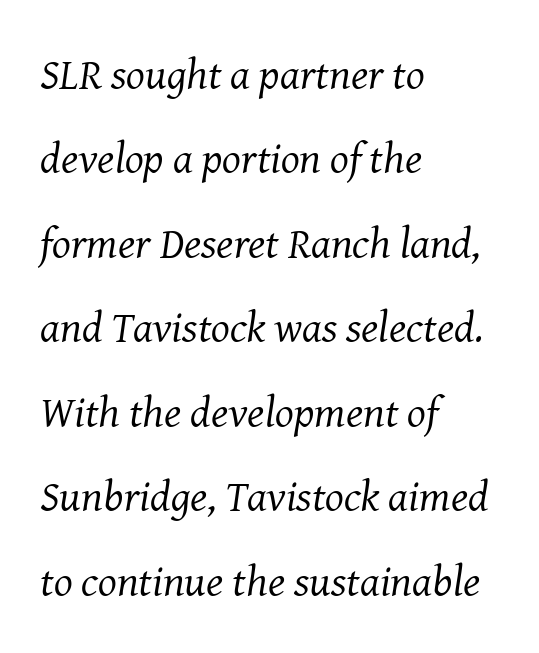
{"serif": "yes", "italic": "yes", "lean": "right", "slant_degrees": 8, "bold": "no", "weight": "regular", "width": "normal", "stroke_contrast": "medium", "x_height": "medium", "monospaced": "no", "underline": "no", "align": "left", "line_spacing": "loose", "line_spacing_ratio": 1.92, "letter_spacing": "normal", "letter_spacing_em": 0.0, "glyph_px": 44}
